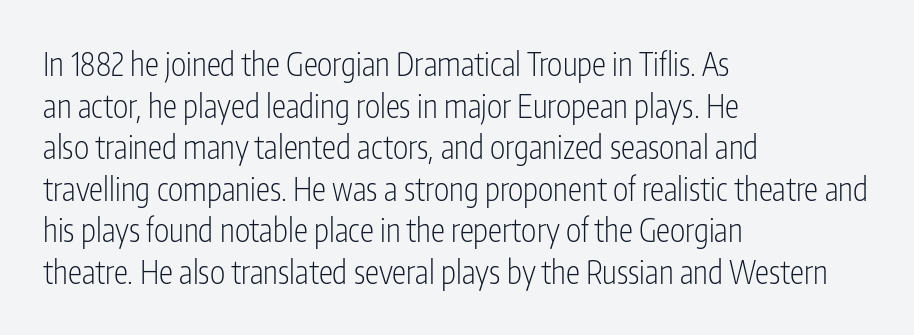
Vertical stems look standard width or narrower in stroke. Check where the strokes stop: nothing finishes them off — pure sans. Underline: absent. Whoever set this chose a conventional vertical rhythm. The passage shown is typed in a proportional face where columns would drift. Standard letterfit; no display-style spreading of the glyphs.
